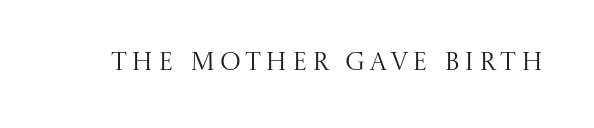
The type sits square on the baseline with zero lean. The strip under each line holds only bare page. Stroke thickness stays within the range of a standard reading face or lighter.
